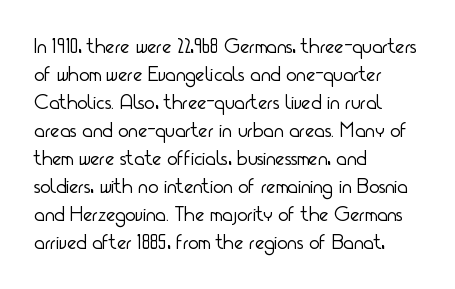
Q: Is the text bold? A: No.
Q: Is the text italic (slanted)? A: No, it is upright.
Q: Is the text underlined? A: No.
Q: How is the paragraph aligned? A: Left-aligned.
Q: Is the spacing between letters normal or unusually wide? A: Normal.
Q: Is the spacing between lines tight, normal or loose? A: Normal.
